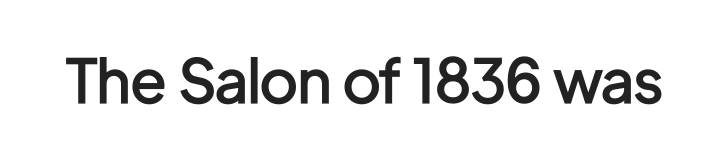
Q: Is the text bold? A: Semi-bold.
Q: Is the text italic (slanted)? A: No, it is upright.
Q: Is the typeface a serif or a sans-serif typeface? A: Sans-serif.
Q: Is the text underlined? A: No.
Q: Is the spacing between letters normal or unusually wide? A: Normal.
Q: Width (condensed, normal, or wide)? A: Condensed.
Q: Stroke contrast? A: Low.
Q: x-height? A: Medium.
Q: Monospaced? A: No.
